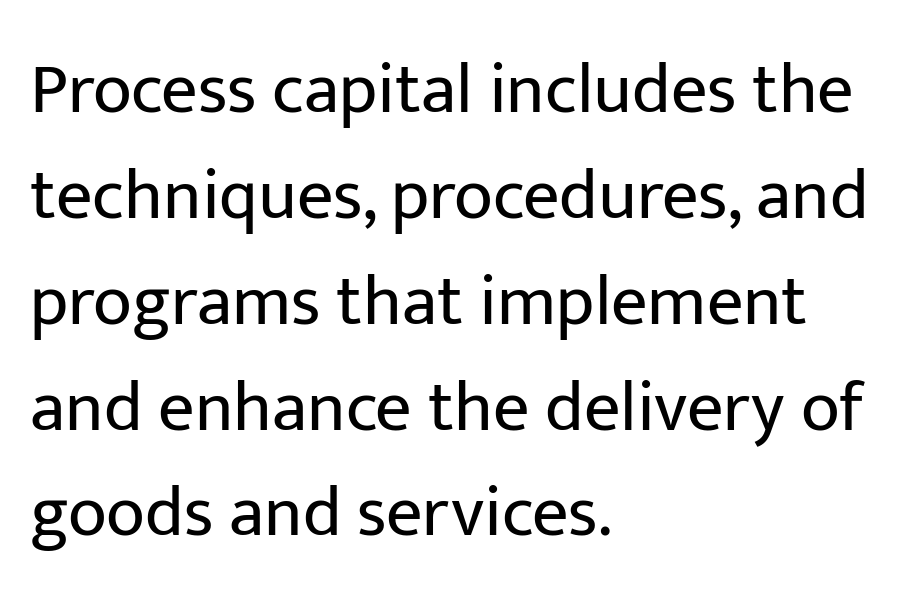
Type without underlining. Character widths vary here, with narrow letters taking less room than wide ones. Reading down the column, the eye jumps a familiar distance to each next line. Nope, no serifs anywhere on these letters. Default kerning and tracking; the words read as compact shapes. It's the straight-up-and-down kind of type.
